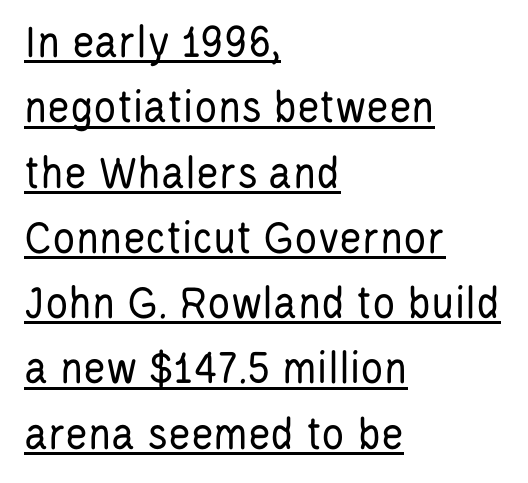
The image shows 48 px regular-weight, condensed sans-serif type, upright; set left-aligned, normal line spacing (1.36x), normal letter spacing, underlined; low stroke contrast and a large x-height.
